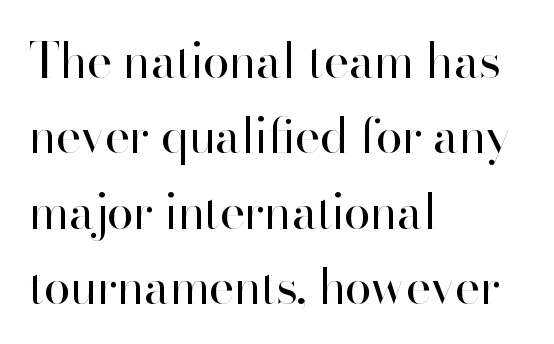
{"serif": "no", "italic": "no", "bold": "no", "weight": "regular", "width": "normal", "stroke_contrast": "high", "x_height": "small", "monospaced": "no", "underline": "no", "align": "left", "line_spacing": "normal", "line_spacing_ratio": 1.54, "letter_spacing": "normal", "letter_spacing_em": 0.0, "glyph_px": 49}
